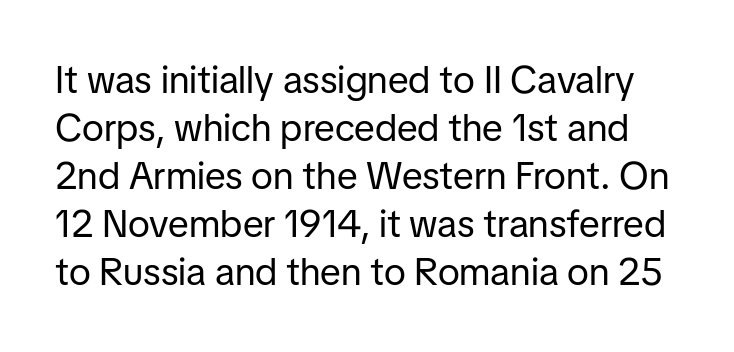
The image shows 38 px regular-weight sans-serif type, upright; set normal line spacing (1.26x), normal letter spacing, not underlined; low stroke contrast and a medium x-height.
